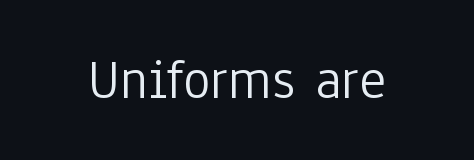
{"serif": "no", "italic": "no", "bold": "no", "weight": "light", "width": "condensed", "stroke_contrast": "low", "x_height": "medium", "monospaced": "no", "underline": "no", "letter_spacing": "normal", "letter_spacing_em": 0.0, "glyph_px": 58}
